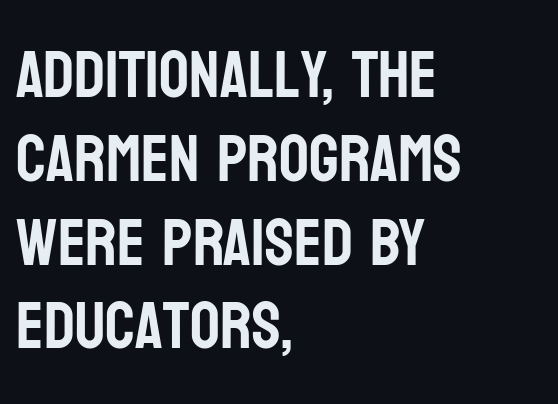
Q: Is the text italic (slanted)? A: No, it is upright.
Q: Is the typeface a serif or a sans-serif typeface? A: Sans-serif.
Q: Is the text underlined? A: No.
Q: How is the paragraph aligned? A: Left-aligned.
Q: Is the spacing between letters normal or unusually wide? A: Normal.
Q: Is the spacing between lines tight, normal or loose? A: Normal.
Q: Width (condensed, normal, or wide)? A: Condensed.
Q: Stroke contrast? A: Low.
Q: x-height? A: Large.
Q: Monospaced? A: No.
